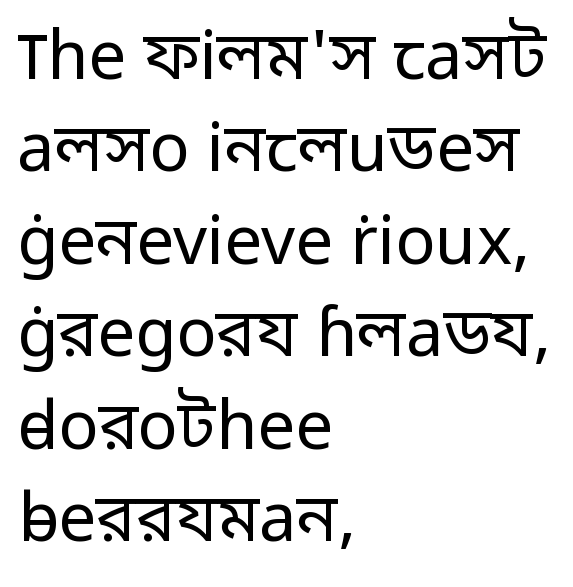
The image shows 67 px regular-weight sans-serif type, upright; set left-aligned, normal line spacing (1.38x), normal letter spacing, not underlined; low stroke contrast and a medium x-height.
